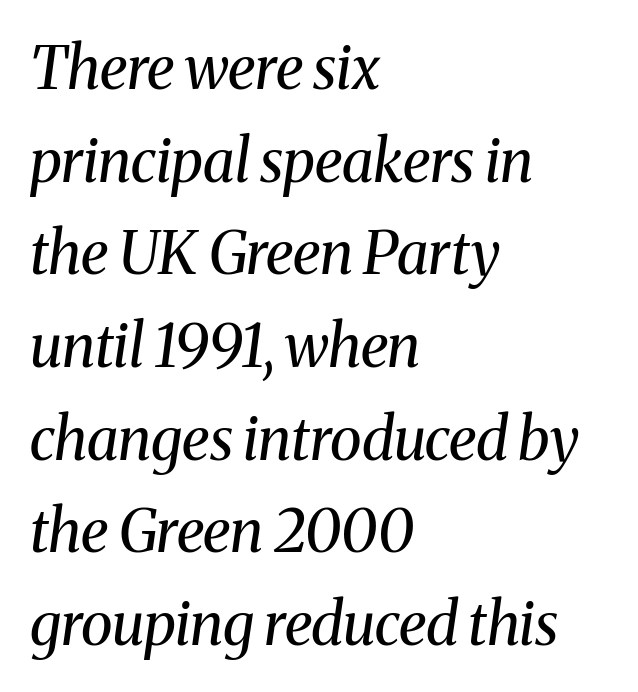
The image shows 59 px regular-weight serif type, italic (leaning right); set left-aligned, normal line spacing (1.57x), normal letter spacing, not underlined; medium stroke contrast and a medium x-height.
